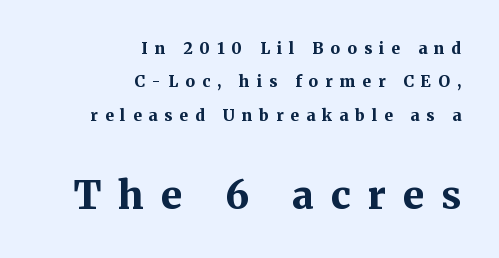
{"serif": "yes", "italic": "no", "bold": "yes", "weight": "bold", "width": "normal", "stroke_contrast": "medium", "x_height": "medium", "monospaced": "no", "underline": "no", "align": "right", "line_spacing": "loose", "line_spacing_ratio": 2.09, "letter_spacing": "wide", "letter_spacing_em": 0.44, "larger_block": "second", "size_ratio": 2.44, "glyph_px": 39}
